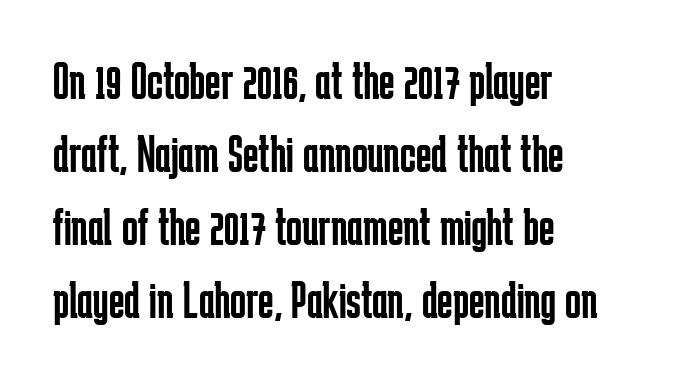
The passage shown is not underscored anywhere. Tracking value appears to be zero — textbook default spacing. Classification — sans serif. Does the copy run flush right? No — it runs flush left. A normal amount of white space separates one row of letters from the next.
